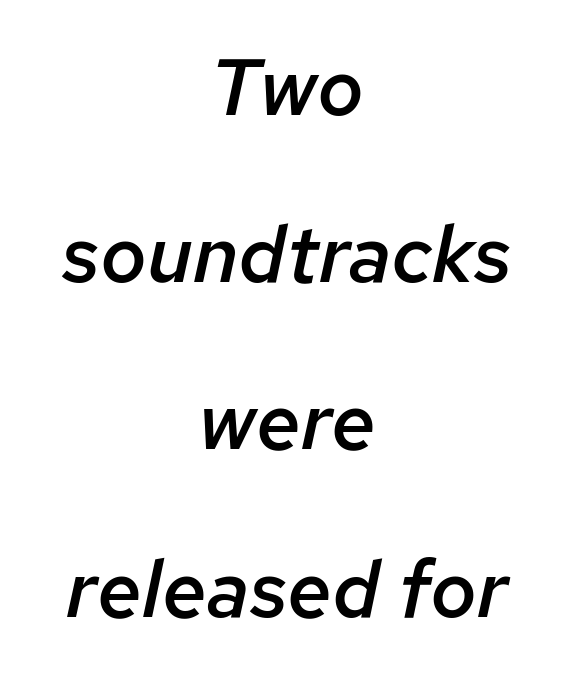
{"italic": "yes", "lean": "right", "slant_degrees": 12, "bold": "semi", "weight": "semibold", "width": "normal", "stroke_contrast": "low", "x_height": "medium", "monospaced": "no", "underline": "no", "align": "center", "line_spacing": "loose", "line_spacing_ratio": 2.09, "letter_spacing": "normal", "letter_spacing_em": 0.0, "glyph_px": 80}
